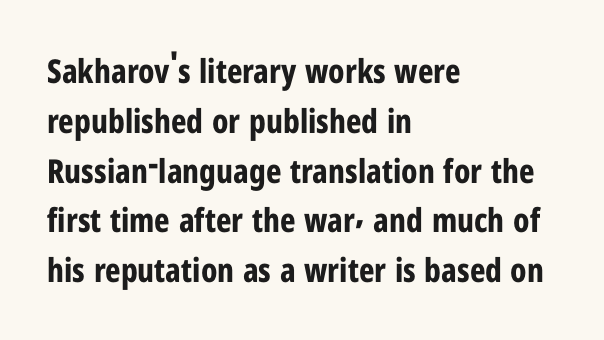
Layout note: lines flush left. Heavy, bold letterforms. A clean baseline with only descenders dipping below it. Proportional: the letters do not fall into vertical columns.
